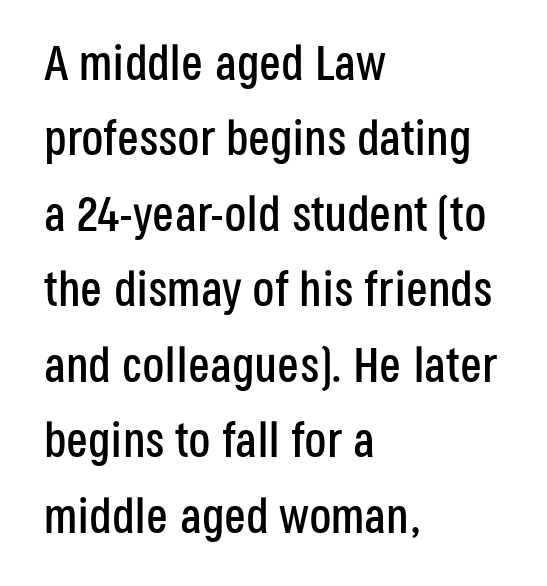
Q: Is the text italic (slanted)? A: No, it is upright.
Q: Is the typeface a serif or a sans-serif typeface? A: Sans-serif.
Q: Is the text underlined? A: No.
Q: How is the paragraph aligned? A: Left-aligned.
Q: Is the spacing between letters normal or unusually wide? A: Normal.
Q: Is the spacing between lines tight, normal or loose? A: Normal.
Q: Width (condensed, normal, or wide)? A: Condensed.
Q: Stroke contrast? A: Low.
Q: x-height? A: Large.
Q: Monospaced? A: No.
